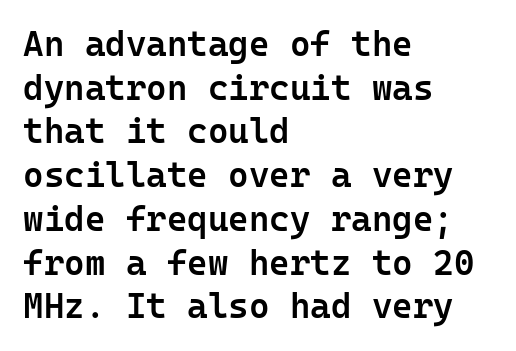
Q: Is the text bold? A: Semi-bold.
Q: Is the text italic (slanted)? A: No, it is upright.
Q: Is the typeface a serif or a sans-serif typeface? A: Sans-serif.
Q: Is the text underlined? A: No.
Q: How is the paragraph aligned? A: Left-aligned.
Q: Is the spacing between letters normal or unusually wide? A: Normal.
Q: Is the spacing between lines tight, normal or loose? A: Normal.
Q: Width (condensed, normal, or wide)? A: Normal.
Q: Stroke contrast? A: Low.
Q: x-height? A: Medium.
Q: Monospaced? A: Yes.
